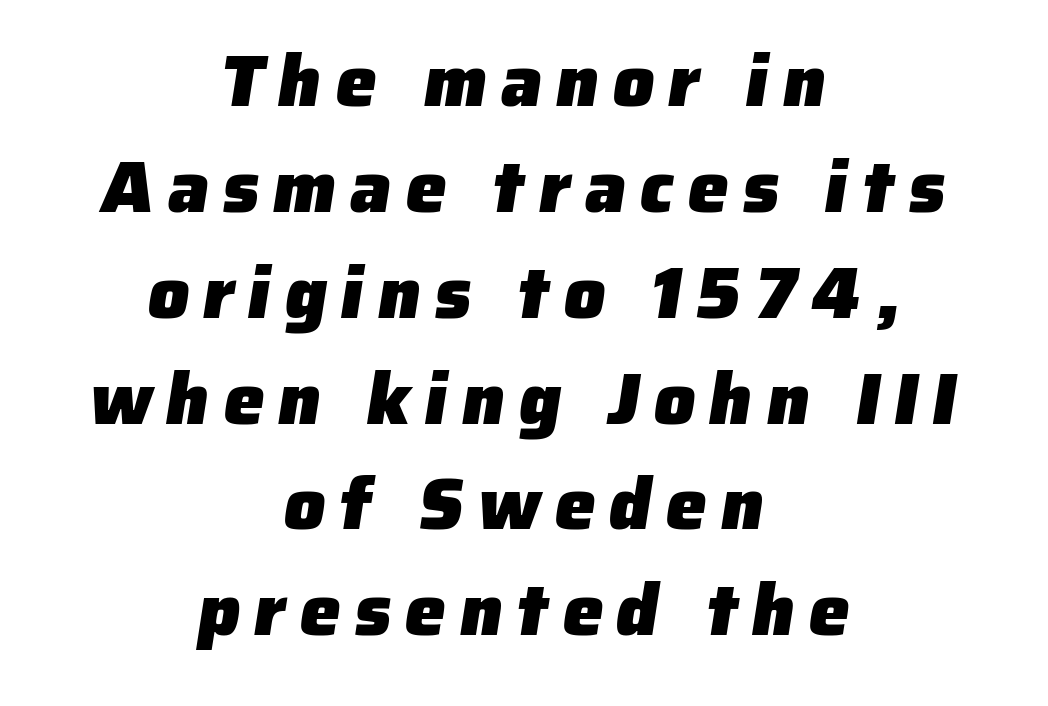
{"serif": "no", "bold": "yes", "weight": "heavy", "width": "normal", "stroke_contrast": "low", "x_height": "medium", "monospaced": "no", "underline": "no", "align": "center", "line_spacing": "normal", "line_spacing_ratio": 1.45, "glyph_px": 73}
